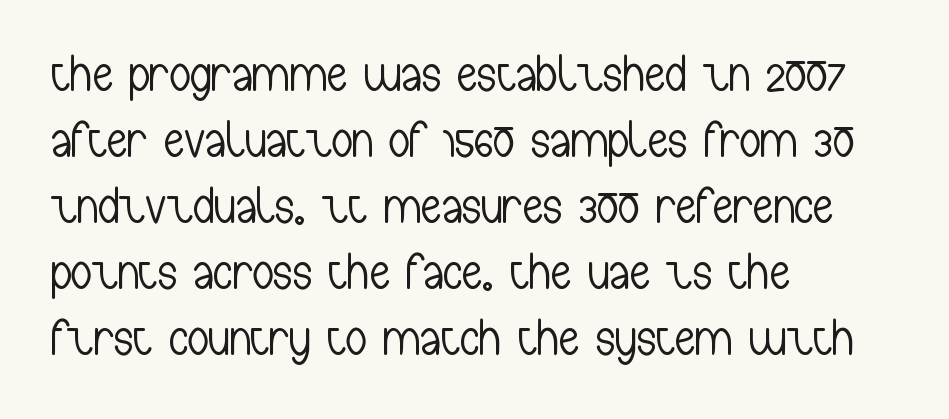
Q: Is the text bold? A: No.
Q: Is the text italic (slanted)? A: No, it is upright.
Q: Is the typeface a serif or a sans-serif typeface? A: Sans-serif.
Q: Is the text underlined? A: No.
Q: How is the paragraph aligned? A: Left-aligned.
Q: Is the spacing between letters normal or unusually wide? A: Normal.
Q: Is the spacing between lines tight, normal or loose? A: Normal.
Q: Width (condensed, normal, or wide)? A: Condensed.
Q: Stroke contrast? A: Low.
Q: x-height? A: Medium.
Q: Monospaced? A: No.
